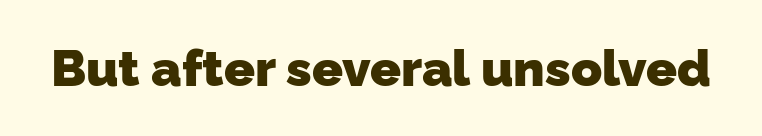
The strip under each line holds only bare page. The face used here has the dense, thick strokes of a bold. Varying glyph widths throughout — classic text-font behaviour. No extra tracking has been applied to these lines. Regarding serifs, this sample does without them.
